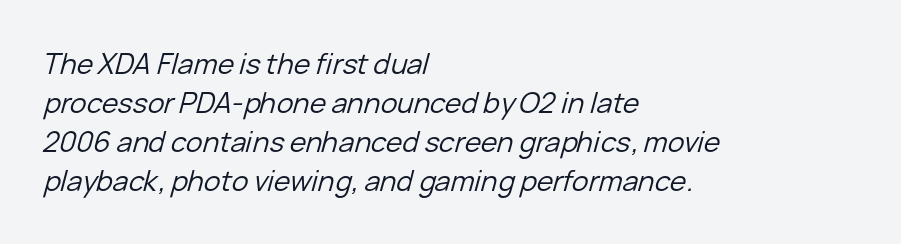
Q: Is the text bold? A: No.
Q: Is the text italic (slanted)? A: Yes, it leans right by about 15 degrees.
Q: Is the text underlined? A: No.
Q: How is the paragraph aligned? A: Left-aligned.
Q: Is the spacing between letters normal or unusually wide? A: Normal.
Q: Is the spacing between lines tight, normal or loose? A: Normal.
Q: Width (condensed, normal, or wide)? A: Normal.
Q: Stroke contrast? A: Low.
Q: x-height? A: Medium.
Q: Monospaced? A: No.
